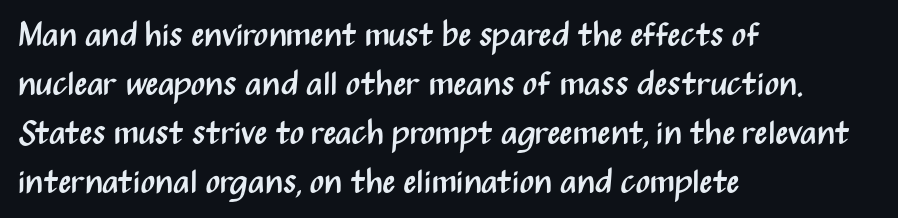
The image shows 34 px regular-weight, condensed sans-serif type, upright; set left-aligned, normal line spacing (1.44x), normal letter spacing, not underlined; medium stroke contrast and a medium x-height.
